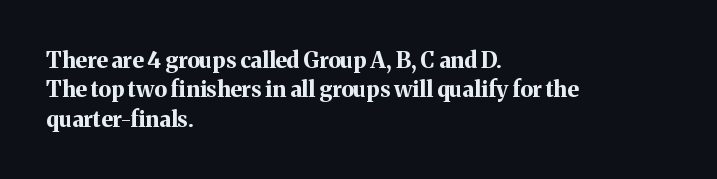
The vertical gap from one line to the next is medium. The rendering uses a bold face; every stroke is thick and dark. When letters stand straight like this, we call the style roman or upright. A typesetter would call this zero additional tracking.
